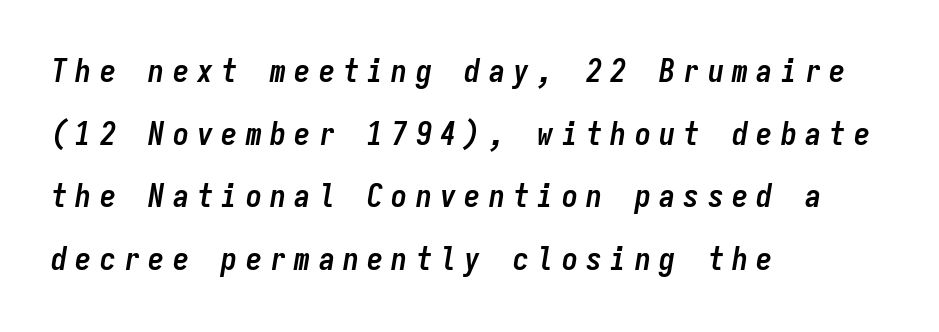
The image shows 32 px semibold, condensed type, italic (leaning right), monospaced; set left-aligned, loose line spacing (1.96x), unusually wide letter spacing (+0.26 em), not underlined; low stroke contrast and a medium x-height.
